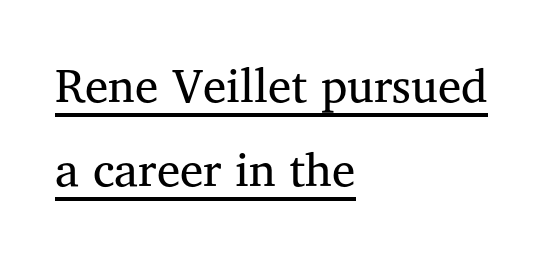
{"serif": "yes", "italic": "no", "bold": "no", "weight": "regular", "width": "normal", "stroke_contrast": "medium", "x_height": "medium", "monospaced": "no", "underline": "yes", "align": "left", "line_spacing_ratio": 1.79, "letter_spacing": "normal", "letter_spacing_em": 0.0, "glyph_px": 47}
